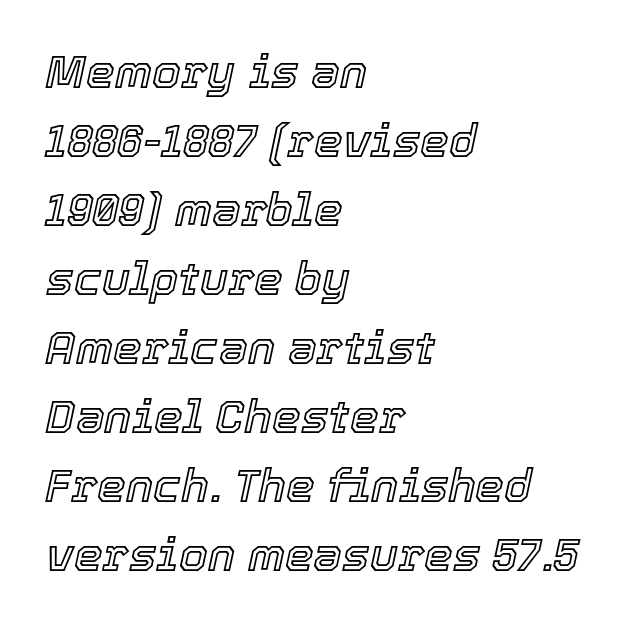
This sample is left-justified, so line endings fall wherever the words run out. The letters advance in unequal steps, a hallmark of proportional type. The zone under the glyphs is completely vacant. Default kerning and tracking; the words read as compact shapes.
